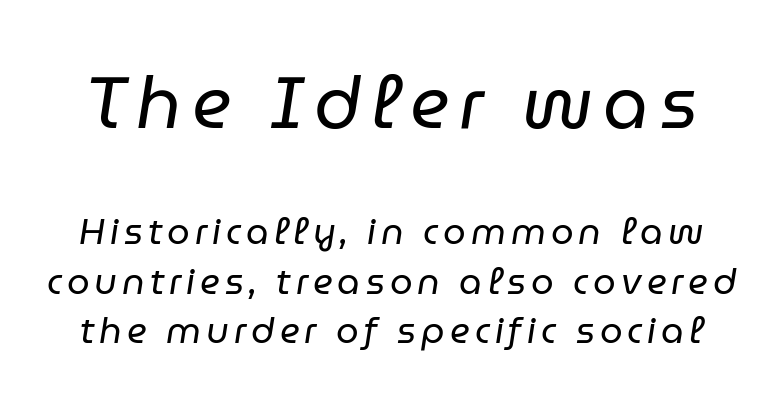
These lines were composed using italics. Anything drawn beneath the words? Only blank space. Rows of type keep a routine distance in the vertical direction. Caption: face not bold, strokes unweighted.
